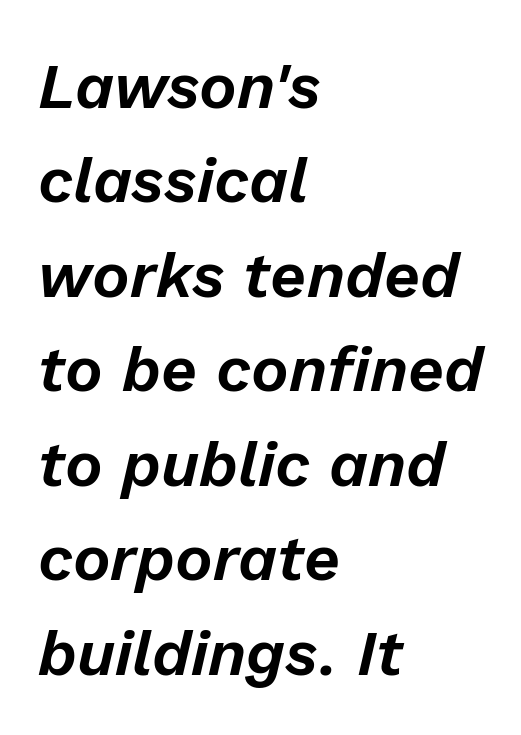
{"italic": "yes", "lean": "right", "slant_degrees": 13, "width": "normal", "stroke_contrast": "low", "x_height": "medium", "monospaced": "no", "underline": "no", "align": "left", "line_spacing": "normal", "line_spacing_ratio": 1.5, "letter_spacing": "normal", "letter_spacing_em": 0.0, "glyph_px": 63}
